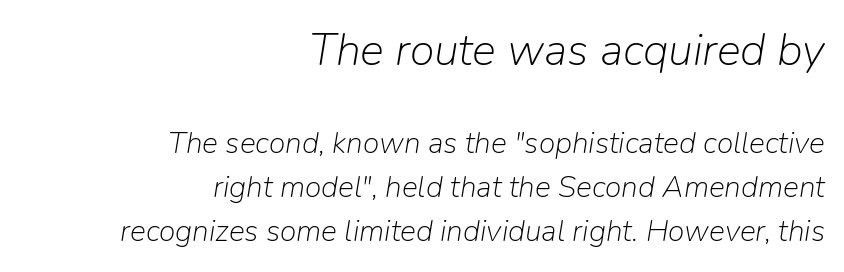
The image shows 45 px light type, italic (leaning right); set right-aligned, normal line spacing (1.48x), normal letter spacing, not underlined; the first (top) block is 1.5x larger; low stroke contrast and a medium x-height.
